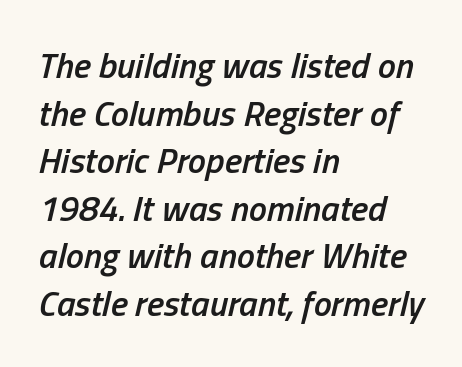
{"italic": "yes", "lean": "right", "slant_degrees": 13, "bold": "semi", "weight": "semibold", "width": "condensed", "stroke_contrast": "low", "x_height": "medium", "monospaced": "no", "underline": "no", "align": "left", "line_spacing": "normal", "line_spacing_ratio": 1.32, "letter_spacing": "normal", "letter_spacing_em": 0.0, "glyph_px": 36}
